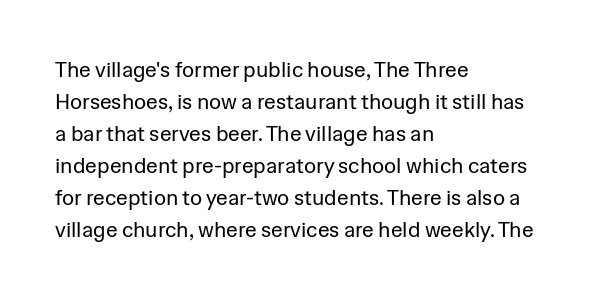
Q: Is the text bold? A: No.
Q: Is the text italic (slanted)? A: No, it is upright.
Q: Is the text underlined? A: No.
Q: How is the paragraph aligned? A: Left-aligned.
Q: Is the spacing between letters normal or unusually wide? A: Normal.
Q: Is the spacing between lines tight, normal or loose? A: Normal.
